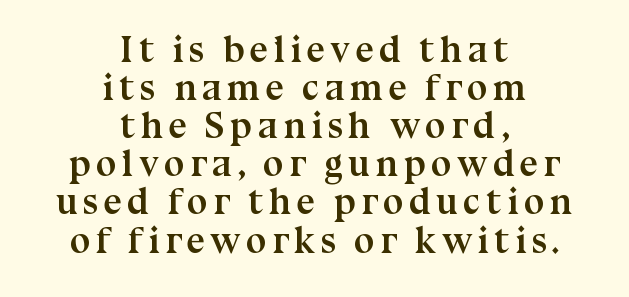
{"serif": "yes", "italic": "no", "bold": "yes", "weight": "semibold", "width": "normal", "stroke_contrast": "medium", "x_height": "medium", "monospaced": "no", "underline": "no", "align": "center", "line_spacing": "tight", "line_spacing_ratio": 1.03, "glyph_px": 37}
